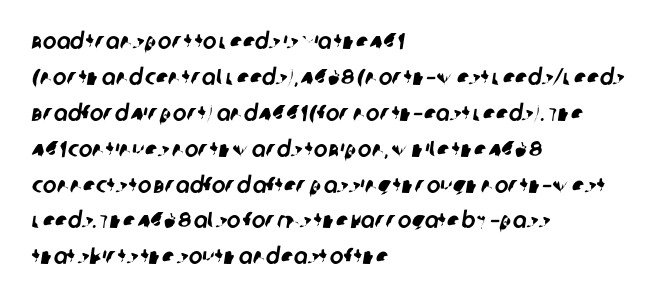
{"underline": "no", "align": "left", "line_spacing": "normal", "line_spacing_ratio": 1.56, "letter_spacing": "normal", "letter_spacing_em": 0.0, "glyph_px": 23}
